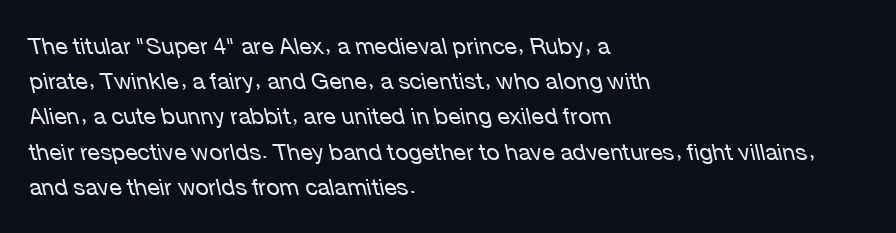
Q: Is the text bold? A: No.
Q: Is the text italic (slanted)? A: Yes, it leans left by about 12 degrees.
Q: Is the text underlined? A: No.
Q: How is the paragraph aligned? A: Left-aligned.
Q: Is the spacing between letters normal or unusually wide? A: Normal.
Q: Is the spacing between lines tight, normal or loose? A: Normal.
